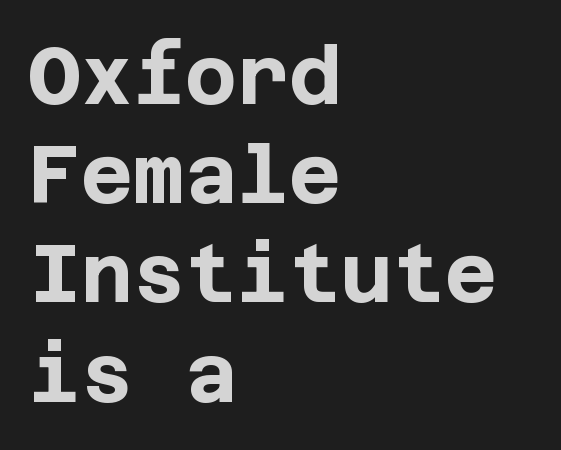
{"serif": "no", "italic": "no", "bold": "yes", "weight": "bold", "width": "normal", "stroke_contrast": "low", "x_height": "large", "underline": "no", "align": "left", "line_spacing_ratio": 1.24, "letter_spacing": "normal", "letter_spacing_em": 0.0, "glyph_px": 80}
